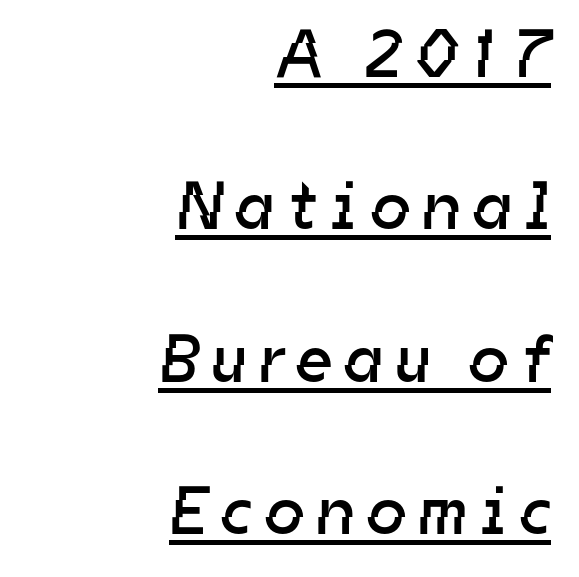
The face used here is rendered with a markedly widened letterfit. The passage shown is typed in a proportional face where columns would drift. Reading down the block, your eye finds every line finishing at a fixed right position. Weight: not bold — regular or lighter. Baseline-to-baseline distance is far greater than the letter height. A rule runs beneath these lines of type.
